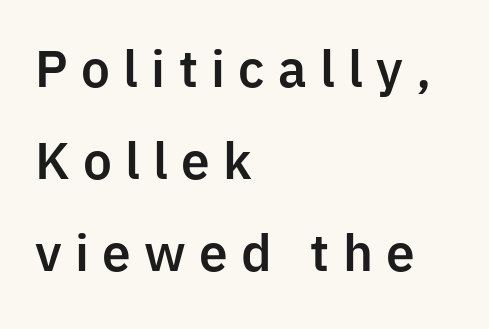
The image shows 49 px sans-serif type, upright; set left-aligned, line spacing 1.88x, unusually wide letter spacing (+0.27 em), not underlined; low stroke contrast and a medium x-height.
